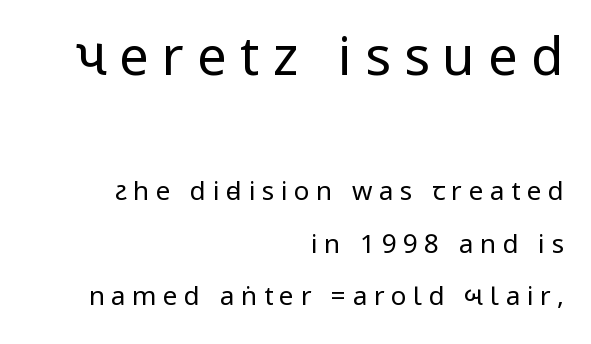
{"serif": "no", "italic": "no", "bold": "no", "weight": "regular", "width": "condensed", "stroke_contrast": "low", "underline": "no", "align": "right", "line_spacing": "loose", "line_spacing_ratio": 2.02, "letter_spacing": "wide", "letter_spacing_em": 0.25, "larger_block": "first", "size_ratio": 2.04, "glyph_px": 53}
